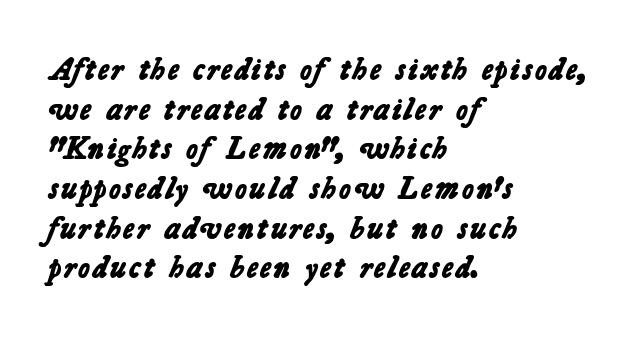
The image shows 32 px bold sans-serif type; set left-aligned, line spacing 1.24x, normal letter spacing, not underlined; low stroke contrast and a medium x-height.
